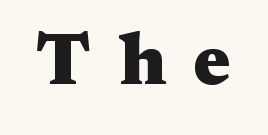
The image shows 72 px heavy, wide serif type, upright; set unusually wide letter spacing (+0.38 em), not underlined; medium stroke contrast and a medium x-height.
